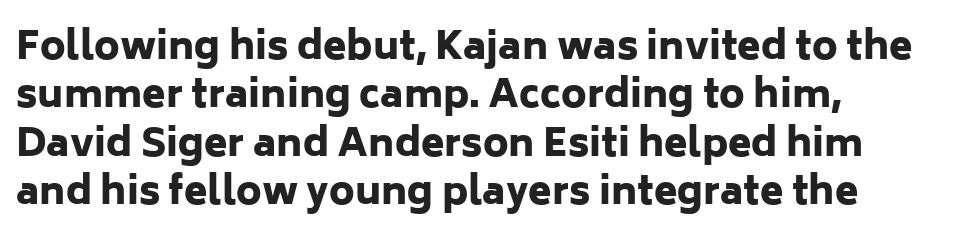
{"serif": "no", "italic": "no", "bold": "yes", "weight": "heavy", "width": "normal", "stroke_contrast": "low", "x_height": "medium", "monospaced": "no", "underline": "no", "align": "left", "line_spacing": "normal", "line_spacing_ratio": 1.27, "letter_spacing": "normal", "letter_spacing_em": 0.0, "glyph_px": 38}
